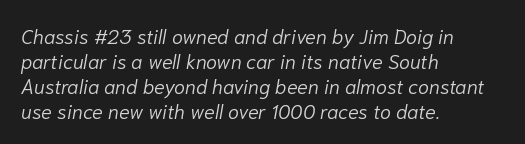
Q: Is the text bold? A: No.
Q: Is the text italic (slanted)? A: Yes, it leans right by about 10 degrees.
Q: Is the text underlined? A: No.
Q: How is the paragraph aligned? A: Left-aligned.
Q: Is the spacing between letters normal or unusually wide? A: Normal.
Q: Is the spacing between lines tight, normal or loose? A: Normal.
